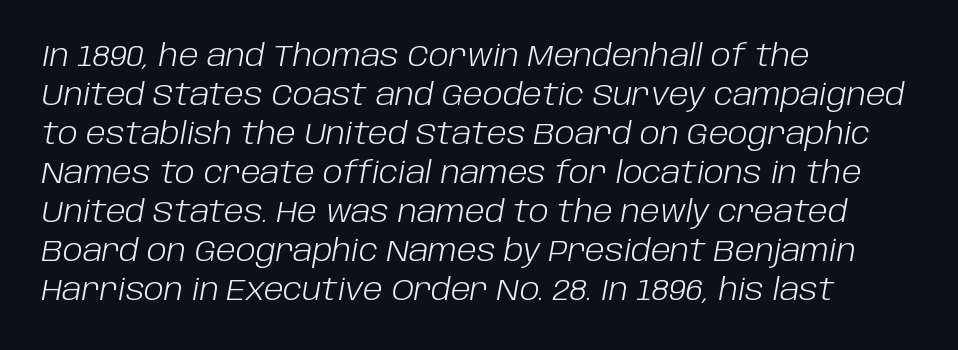
Q: Is the text bold? A: No.
Q: Is the text italic (slanted)? A: Yes, it leans right by about 10 degrees.
Q: Is the text underlined? A: No.
Q: How is the paragraph aligned? A: Left-aligned.
Q: Is the spacing between letters normal or unusually wide? A: Normal.
Q: Is the spacing between lines tight, normal or loose? A: Normal.
Q: Width (condensed, normal, or wide)? A: Normal.
Q: Stroke contrast? A: Low.
Q: x-height? A: Large.
Q: Monospaced? A: No.
